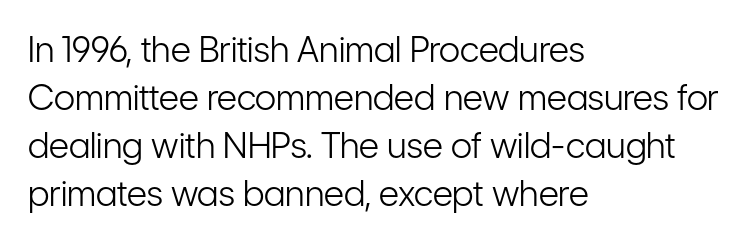
Q: Is the text bold? A: No.
Q: Is the text italic (slanted)? A: No, it is upright.
Q: Is the typeface a serif or a sans-serif typeface? A: Sans-serif.
Q: Is the text underlined? A: No.
Q: How is the paragraph aligned? A: Left-aligned.
Q: Is the spacing between letters normal or unusually wide? A: Normal.
Q: Is the spacing between lines tight, normal or loose? A: Normal.
Q: Width (condensed, normal, or wide)? A: Condensed.
Q: Stroke contrast? A: Low.
Q: x-height? A: Medium.
Q: Monospaced? A: No.
